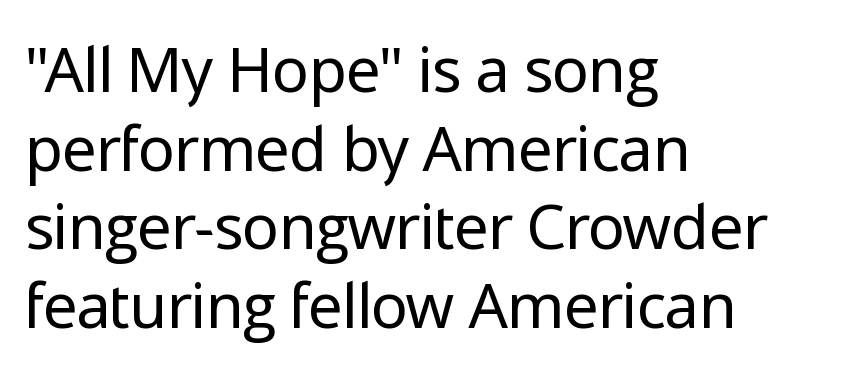
The image shows 62 px regular-weight sans-serif type, upright; set left-aligned, normal line spacing (1.27x), normal letter spacing, not underlined; low stroke contrast and a medium x-height.
